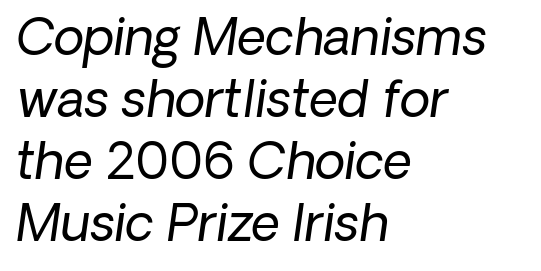
The gap between lines stays unmarked. Where is the straight margin? On the left. The strokes carry an ordinary text weight at most. Students, note that the glyphs here touch the page at normal intervals. The axis of the letterforms is tilted away from vertical.
